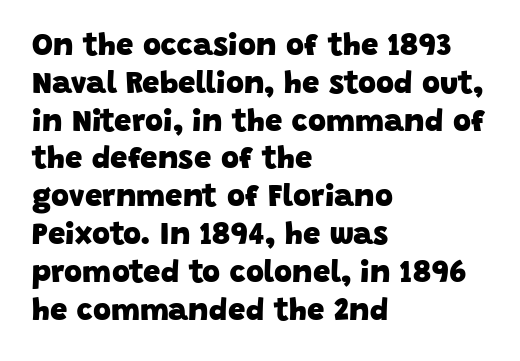
{"serif": "no", "bold": "yes", "weight": "heavy", "width": "normal", "stroke_contrast": "low", "x_height": "large", "monospaced": "no", "underline": "no", "align": "left", "line_spacing_ratio": 1.22, "letter_spacing": "normal", "letter_spacing_em": 0.0, "glyph_px": 31}
